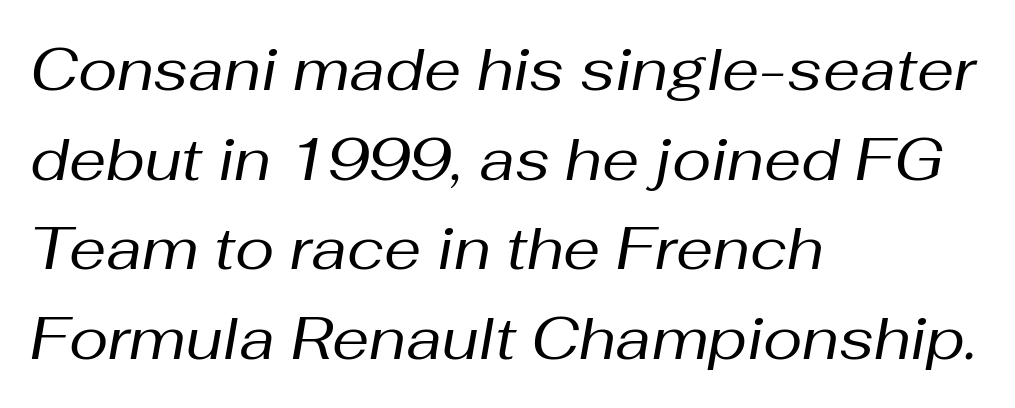
The image shows 59 px regular-weight type, italic (leaning right); set left-aligned, normal line spacing (1.52x), normal letter spacing, not underlined; medium stroke contrast and a medium x-height.
